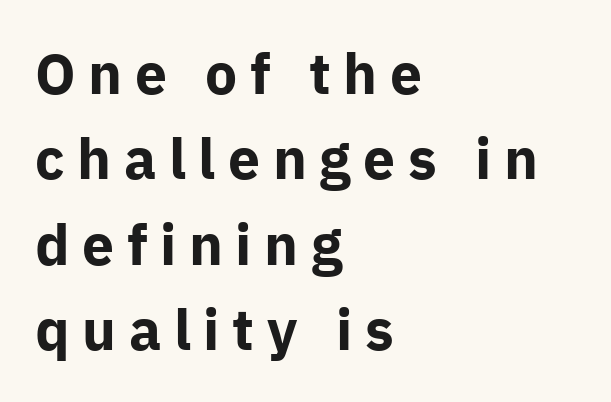
{"serif": "no", "italic": "no", "bold": "yes", "weight": "bold", "width": "normal", "stroke_contrast": "low", "x_height": "medium", "monospaced": "no", "underline": "no", "align": "left", "line_spacing": "normal", "line_spacing_ratio": 1.5, "letter_spacing": "wide", "letter_spacing_em": 0.22, "glyph_px": 57}
